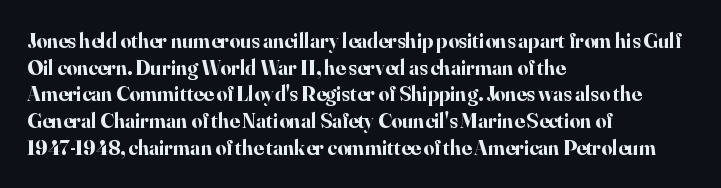
Q: Is the text bold? A: Yes.
Q: Is the text italic (slanted)? A: No, it is upright.
Q: Is the text underlined? A: No.
Q: How is the paragraph aligned? A: Left-aligned.
Q: Is the spacing between letters normal or unusually wide? A: Normal.
Q: Is the spacing between lines tight, normal or loose? A: Normal.
